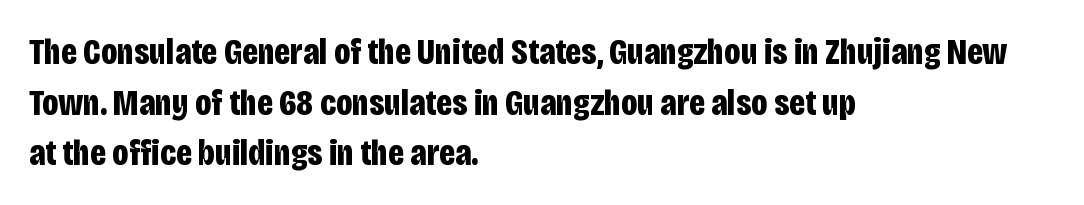
{"serif": "no", "italic": "no", "bold": "yes", "weight": "bold", "width": "condensed", "stroke_contrast": "low", "x_height": "large", "monospaced": "no", "underline": "no", "align": "left", "line_spacing": "normal", "line_spacing_ratio": 1.37, "letter_spacing": "normal", "letter_spacing_em": 0.0, "glyph_px": 37}
